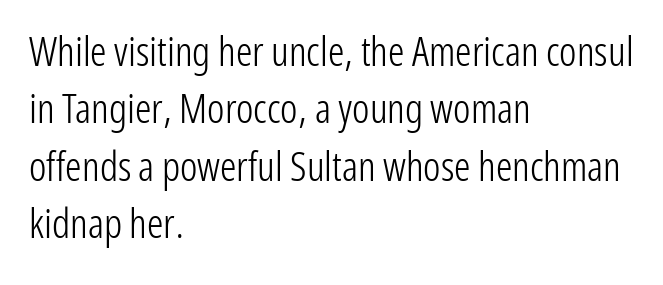
Q: Is the text bold? A: No.
Q: Is the text italic (slanted)? A: No, it is upright.
Q: Is the typeface a serif or a sans-serif typeface? A: Sans-serif.
Q: Is the text underlined? A: No.
Q: How is the paragraph aligned? A: Left-aligned.
Q: Is the spacing between letters normal or unusually wide? A: Normal.
Q: Is the spacing between lines tight, normal or loose? A: Normal.
Q: Width (condensed, normal, or wide)? A: Condensed.
Q: Stroke contrast? A: Low.
Q: x-height? A: Medium.
Q: Monospaced? A: No.
